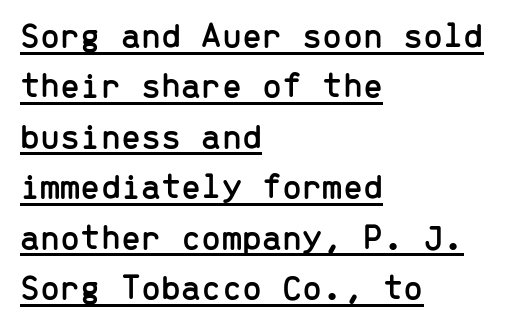
{"serif": "no", "italic": "no", "width": "normal", "stroke_contrast": "low", "x_height": "medium", "monospaced": "yes", "underline": "yes", "align": "left", "line_spacing": "normal", "line_spacing_ratio": 1.4, "letter_spacing": "normal", "letter_spacing_em": 0.0, "glyph_px": 36}
